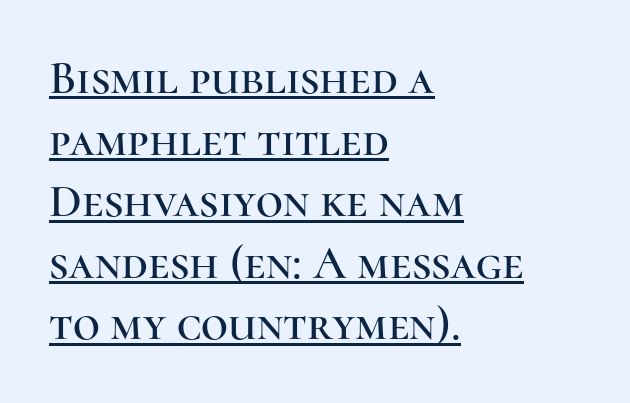
{"serif": "yes", "italic": "no", "width": "normal", "stroke_contrast": "high", "x_height": "medium", "monospaced": "no", "underline": "yes", "align": "left", "line_spacing": "normal", "line_spacing_ratio": 1.31, "letter_spacing": "normal", "letter_spacing_em": 0.0, "glyph_px": 47}
